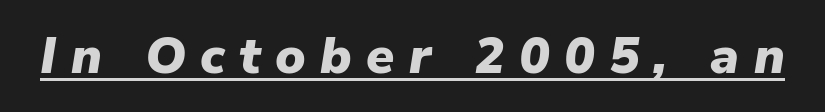
The image shows 51 px heavy type, italic (leaning right); set unusually wide letter spacing (+0.28 em), underlined; low stroke contrast and a medium x-height.
